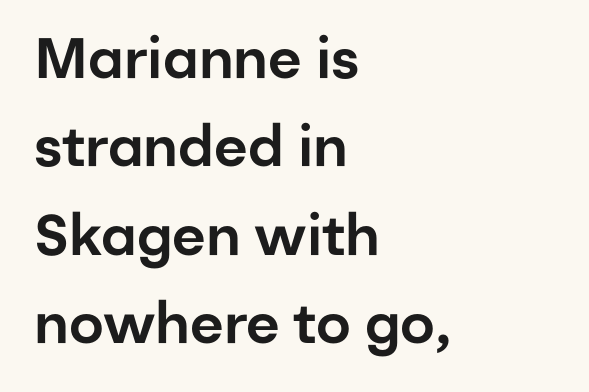
Evenly set lines give the paragraph a standard silhouette. The words here are not underlined. Serifs: no, the terminals of the letterforms are clean. The lines are quadded left.
